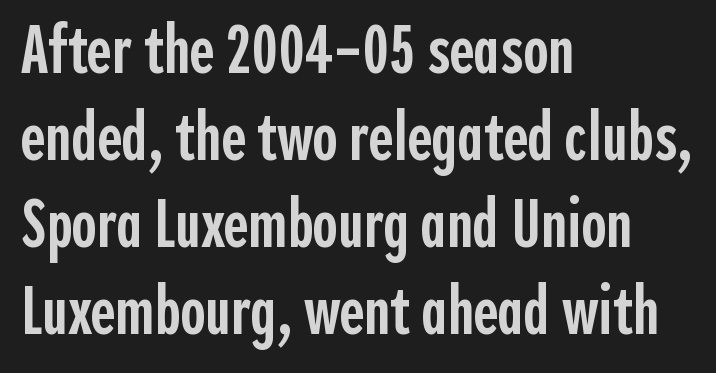
{"serif": "no", "italic": "no", "bold": "semi", "weight": "semibold", "width": "condensed", "x_height": "medium", "monospaced": "no", "underline": "no", "align": "left", "line_spacing": "normal", "line_spacing_ratio": 1.28, "letter_spacing": "normal", "letter_spacing_em": 0.0, "glyph_px": 68}
